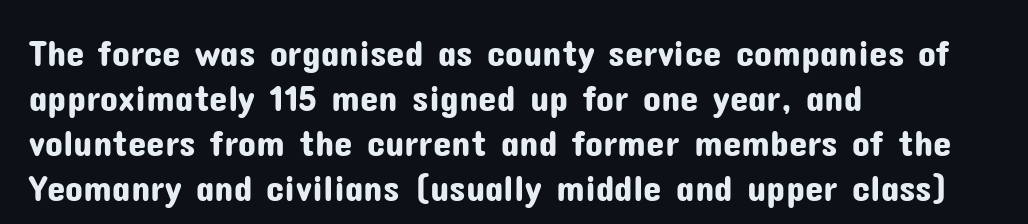
These lines are rendered in a variable-pitch font. Examine the stroke ends and you'll find no serifs. The gaps between neighbouring characters are ordinary and unremarkable. In terms of posture, this sample is upright.
